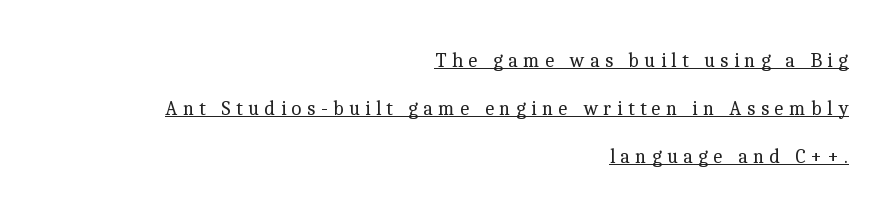
{"italic": "no", "bold": "no", "underline": "yes", "align": "right", "line_spacing": "loose", "line_spacing_ratio": 2.4, "letter_spacing": "wide", "letter_spacing_em": 0.26, "glyph_px": 20}
